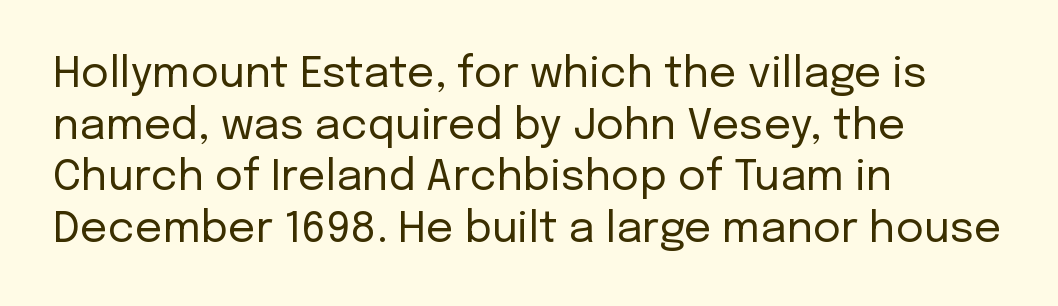
{"serif": "no", "italic": "no", "bold": "no", "weight": "regular", "width": "normal", "stroke_contrast": "low", "x_height": "medium", "monospaced": "no", "underline": "no", "align": "left", "line_spacing_ratio": 1.2, "letter_spacing": "normal", "letter_spacing_em": 0.0, "glyph_px": 43}
